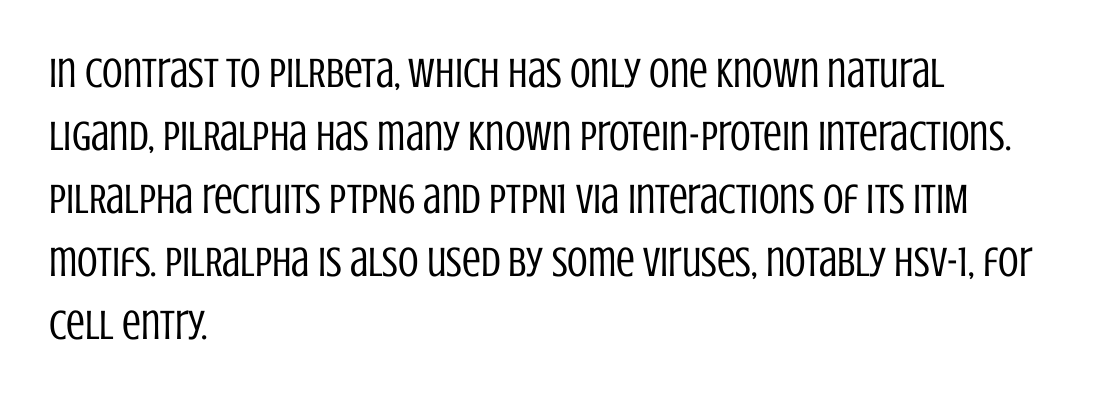
{"serif": "no", "italic": "no", "bold": "no", "weight": "regular", "width": "condensed", "stroke_contrast": "low", "x_height": "large", "monospaced": "no", "underline": "no", "align": "left", "line_spacing": "normal", "line_spacing_ratio": 1.5, "letter_spacing": "normal", "letter_spacing_em": 0.0, "glyph_px": 42}
